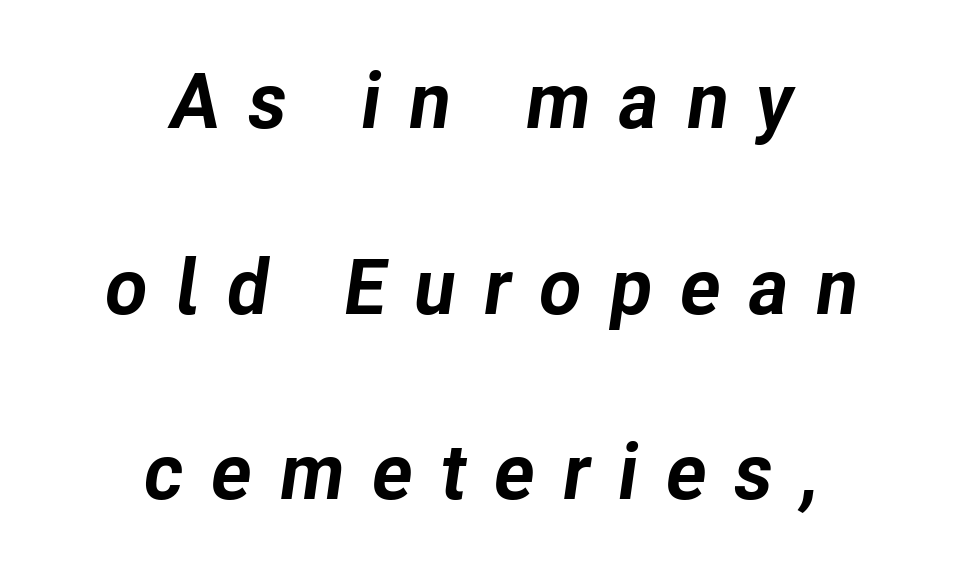
Every row of glyphs is offset so its center matches the block's center. Pretty heavy lettering here — definitely bold. The face used here has a pronounced slope to its letters. Unmarked baselines from the first word to the last.
